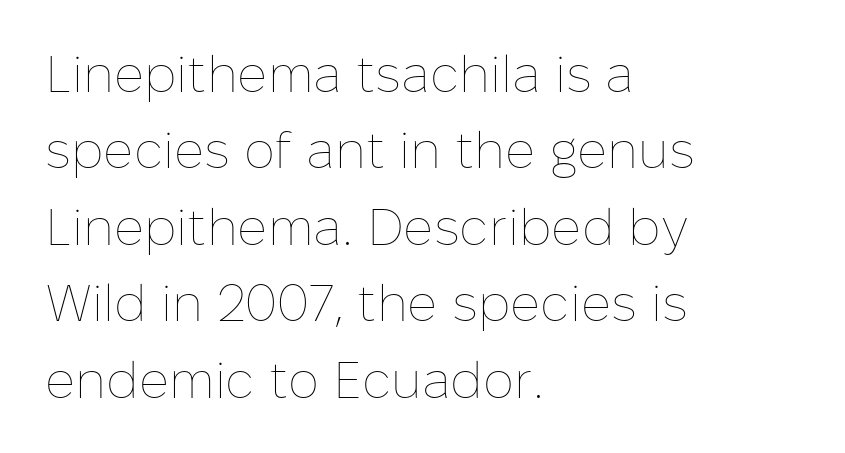
Q: Is the text bold? A: No.
Q: Is the text italic (slanted)? A: No, it is upright.
Q: Is the text underlined? A: No.
Q: How is the paragraph aligned? A: Left-aligned.
Q: Is the spacing between letters normal or unusually wide? A: Normal.
Q: Is the spacing between lines tight, normal or loose? A: Normal.
Q: Width (condensed, normal, or wide)? A: Normal.
Q: Stroke contrast? A: Low.
Q: x-height? A: Medium.
Q: Monospaced? A: No.
